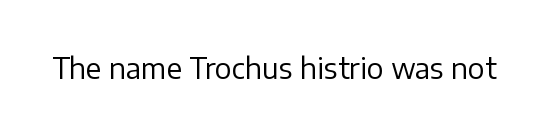
The specimen omits any rule beneath the text block's lines. Short note: letters normally spaced. Vertical strokes here are truly vertical. Note the varied advance widths — an 'i' is clearly narrower than an 'm'. The face used here is a sans, in the tradition of grotesques and geometrics.
